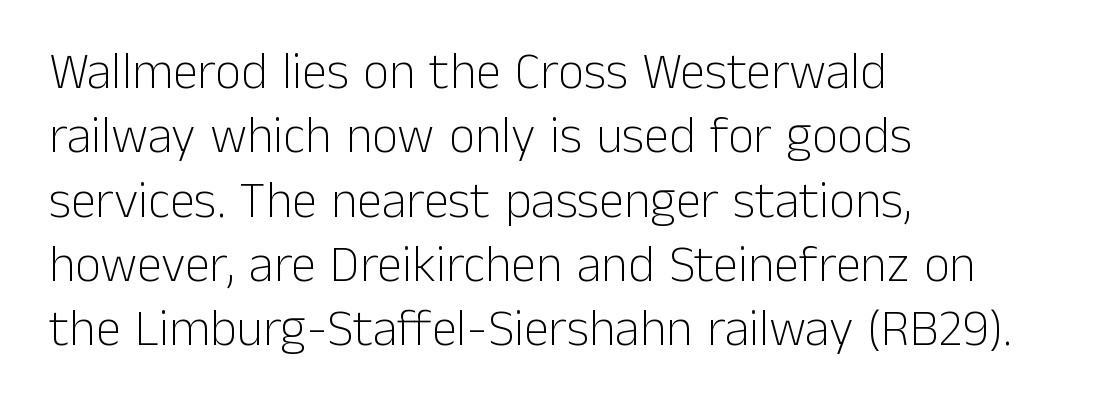
Q: Is the text bold? A: No.
Q: Is the text italic (slanted)? A: No, it is upright.
Q: Is the typeface a serif or a sans-serif typeface? A: Sans-serif.
Q: Is the text underlined? A: No.
Q: How is the paragraph aligned? A: Left-aligned.
Q: Is the spacing between letters normal or unusually wide? A: Normal.
Q: Is the spacing between lines tight, normal or loose? A: Normal.
Q: Width (condensed, normal, or wide)? A: Normal.
Q: Stroke contrast? A: Low.
Q: x-height? A: Medium.
Q: Monospaced? A: No.
